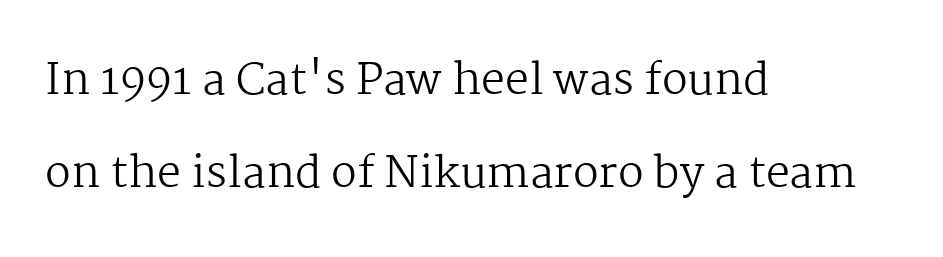
{"serif": "yes", "italic": "no", "bold": "no", "weight": "regular", "width": "normal", "stroke_contrast": "medium", "x_height": "medium", "monospaced": "no", "underline": "no", "align": "left", "line_spacing": "loose", "line_spacing_ratio": 2.16, "letter_spacing": "normal", "letter_spacing_em": 0.0, "glyph_px": 43}
